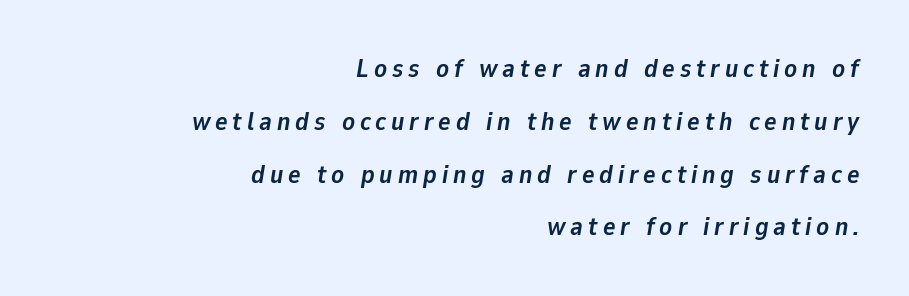
{"italic": "yes", "lean": "right", "slant_degrees": 9, "bold": "yes", "underline": "no", "align": "right", "line_spacing": "loose", "line_spacing_ratio": 2.03, "glyph_px": 26}
